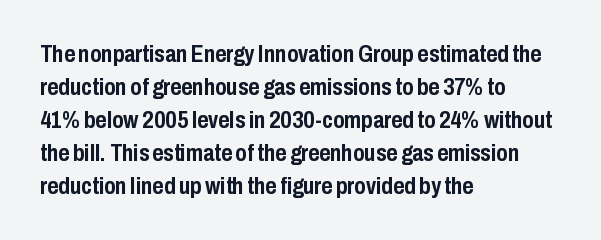
Q: Is the text bold? A: Yes.
Q: Is the text italic (slanted)? A: No, it is upright.
Q: Is the text underlined? A: No.
Q: How is the paragraph aligned? A: Left-aligned.
Q: Is the spacing between letters normal or unusually wide? A: Normal.
Q: Is the spacing between lines tight, normal or loose? A: Normal.
